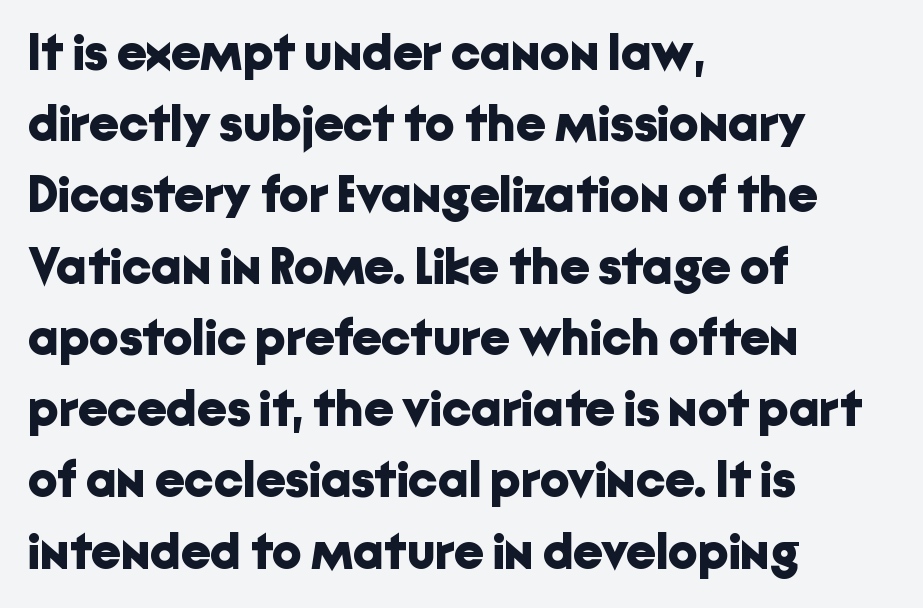
{"serif": "no", "italic": "no", "bold": "yes", "weight": "bold", "width": "normal", "stroke_contrast": "low", "x_height": "medium", "monospaced": "no", "underline": "no", "align": "left", "line_spacing": "normal", "line_spacing_ratio": 1.37, "letter_spacing": "normal", "letter_spacing_em": 0.0, "glyph_px": 52}
